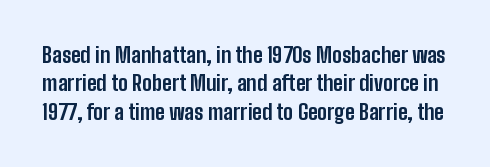
You can tell it's not italic because the verticals are truly vertical. Spacing between characters is what you'd get straight out of the box. A typesetter would call this leading conventional body-copy spacing. Summary of weight: heavy, a full bold.
